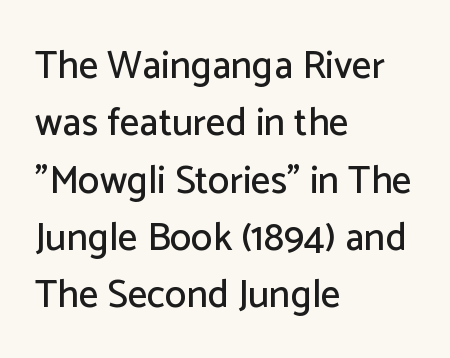
{"serif": "no", "italic": "no", "width": "normal", "stroke_contrast": "low", "x_height": "medium", "monospaced": "no", "underline": "no", "align": "left", "line_spacing": "normal", "line_spacing_ratio": 1.47, "letter_spacing": "normal", "letter_spacing_em": 0.0, "glyph_px": 39}
